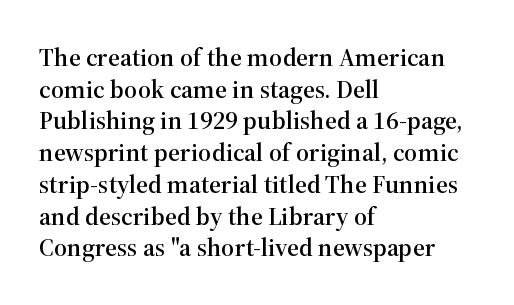
Q: Is the text italic (slanted)? A: No, it is upright.
Q: Is the text underlined? A: No.
Q: How is the paragraph aligned? A: Left-aligned.
Q: Is the spacing between letters normal or unusually wide? A: Normal.
